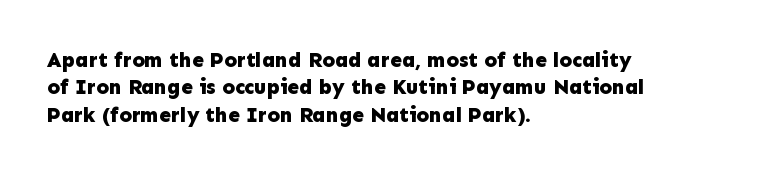
{"italic": "no", "bold": "yes", "underline": "no", "align": "left", "line_spacing": "normal", "line_spacing_ratio": 1.3, "letter_spacing": "normal", "letter_spacing_em": 0.0, "glyph_px": 21}
